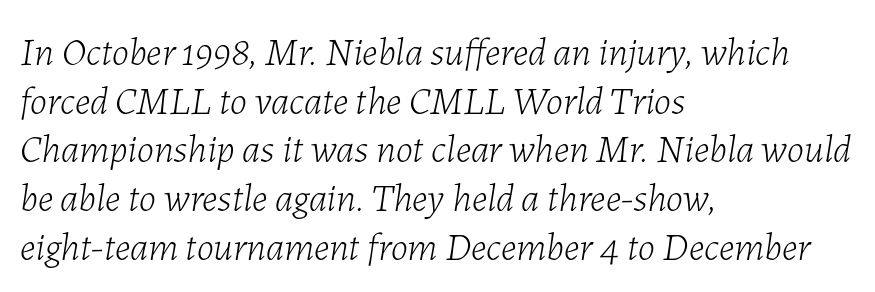
The image shows 39 px light type, italic (leaning right); set left-aligned, normal line spacing (1.25x), normal letter spacing, not underlined; low stroke contrast and a medium x-height.
